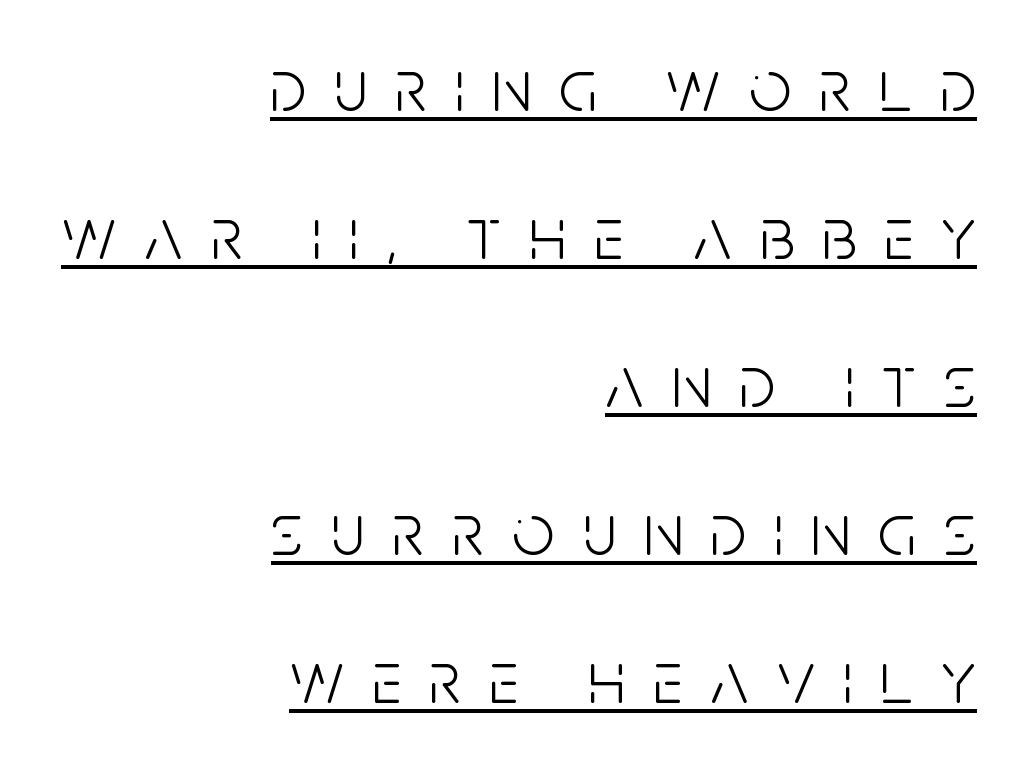
The image shows 74 px light, condensed sans-serif type, upright; set right-aligned, loose line spacing (2.0x), unusually wide letter spacing (+0.38 em), underlined; low stroke contrast and a large x-height.
